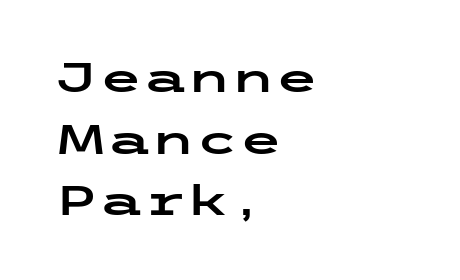
The image shows 40 px wide sans-serif type, upright; set left-aligned, normal line spacing (1.54x), normal letter spacing, not underlined; low stroke contrast and a medium x-height.
